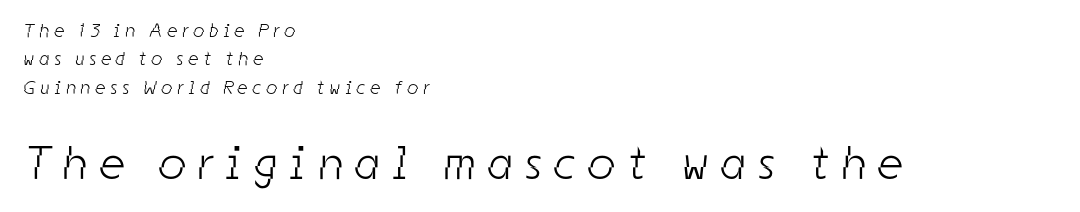
Q: Is the text bold? A: No.
Q: Is the typeface a serif or a sans-serif typeface? A: Sans-serif.
Q: Is the text underlined? A: No.
Q: How is the paragraph aligned? A: Left-aligned.
Q: Is the spacing between letters normal or unusually wide? A: Unusually wide.
Q: Is the spacing between lines tight, normal or loose? A: Normal.
Q: Which block of text is set in a larger size, the first (top) or the second (bottom)? A: The second (bottom) one.
Q: Width (condensed, normal, or wide)? A: Condensed.
Q: Stroke contrast? A: Low.
Q: x-height? A: Medium.
Q: Monospaced? A: No.
